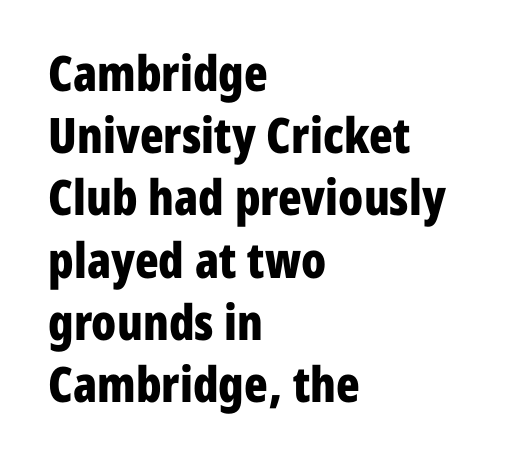
The image shows 49 px bold, condensed sans-serif type, upright; set left-aligned, normal line spacing (1.27x), normal letter spacing, not underlined; low stroke contrast and a medium x-height.
